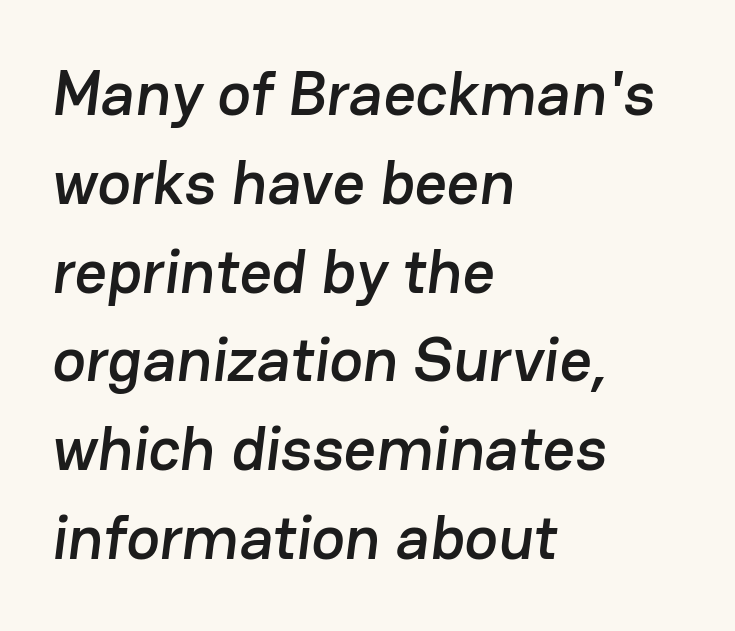
{"serif": "no", "width": "normal", "stroke_contrast": "low", "x_height": "medium", "monospaced": "no", "underline": "no", "align": "left", "line_spacing": "normal", "line_spacing_ratio": 1.41, "letter_spacing": "normal", "letter_spacing_em": 0.0, "glyph_px": 63}
